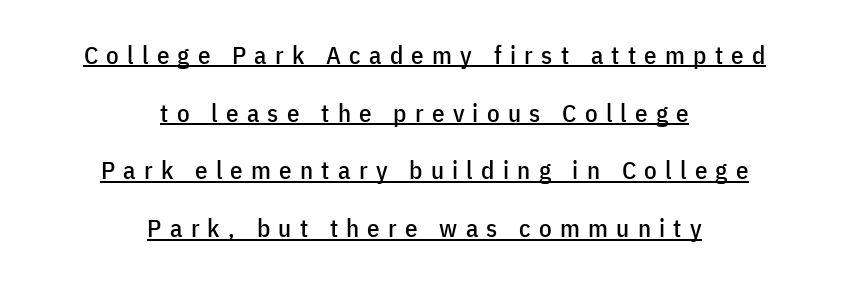
A typographer would call this underscored text. You could only call the tracking loose — the letters float apart. The rag falls on both sides of this text block equally. Compared with typical paragraphs, the rows here are farther apart.
